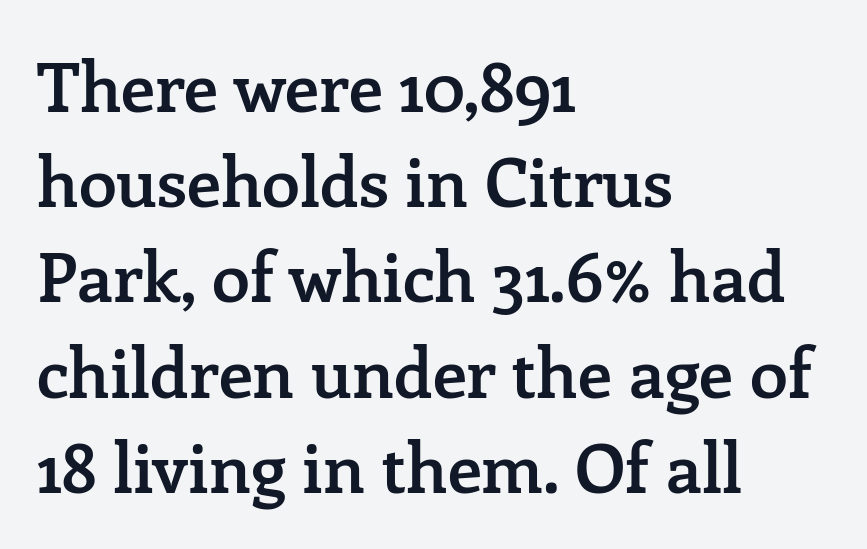
The letters are semibold — heavier than regular but short of a full bold. Vertical spacing — default. A typesetter would label this face a serif. Default kerning and tracking; the words read as compact shapes. Each letter keeps its own natural width here, so spacing adapts to shape.
